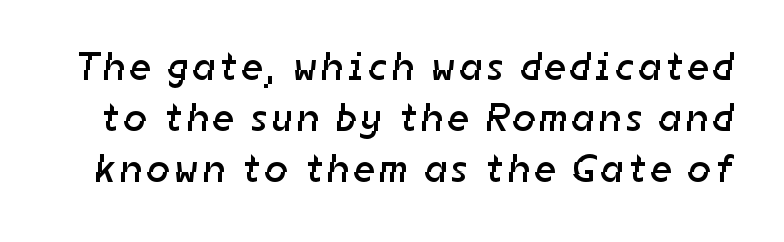
{"serif": "no", "bold": "no", "weight": "regular", "width": "normal", "stroke_contrast": "low", "x_height": "medium", "monospaced": "no", "underline": "no", "line_spacing": "normal", "line_spacing_ratio": 1.27, "glyph_px": 40}
